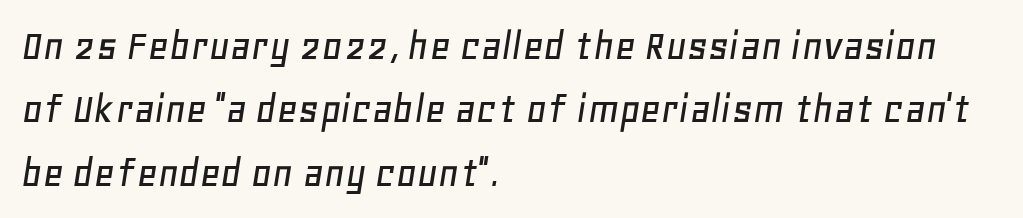
{"italic": "yes", "lean": "right", "slant_degrees": 11, "width": "normal", "stroke_contrast": "low", "x_height": "large", "monospaced": "no", "underline": "no", "align": "left", "line_spacing": "normal", "line_spacing_ratio": 1.41, "letter_spacing": "normal", "letter_spacing_em": 0.0, "glyph_px": 45}
